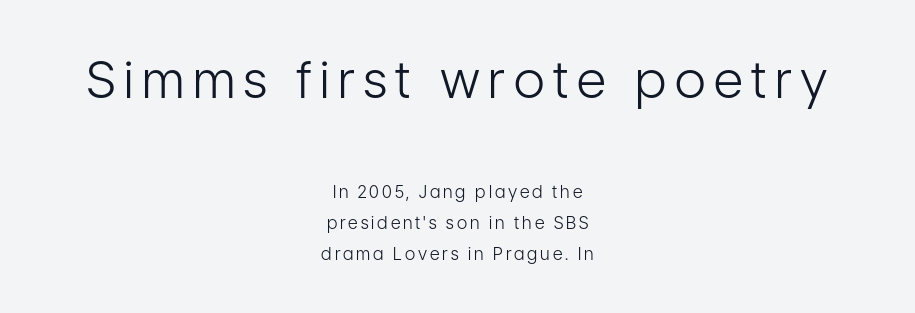
{"serif": "no", "italic": "no", "bold": "no", "weight": "light", "width": "condensed", "stroke_contrast": "low", "x_height": "medium", "monospaced": "no", "underline": "no", "align": "center", "line_spacing_ratio": 1.81, "larger_block": "first", "size_ratio": 3.0, "glyph_px": 51}
